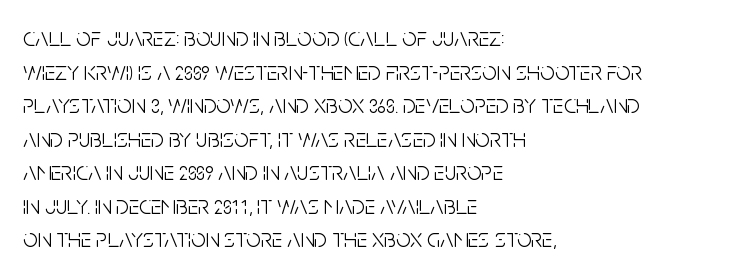
Interline gaps are of average width in this sample. In terms of posture, this sample is upright. Teacher's note: observe the even left margin — that is flush-left alignment. The cut favours lightness, reaching ordinary text weight at its darkest.
